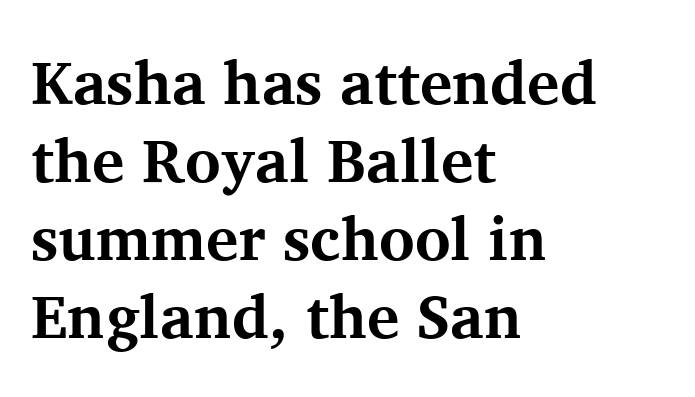
{"serif": "yes", "italic": "no", "bold": "yes", "weight": "bold", "width": "normal", "stroke_contrast": "medium", "x_height": "medium", "monospaced": "no", "underline": "no", "align": "left", "line_spacing": "normal", "line_spacing_ratio": 1.28, "letter_spacing": "normal", "letter_spacing_em": 0.0, "glyph_px": 61}
